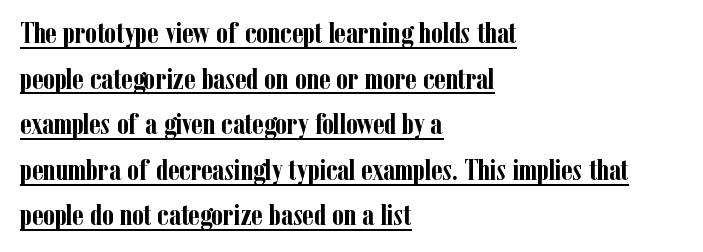
The image shows 30 px semibold, condensed serif type, upright; set left-aligned, normal line spacing (1.52x), normal letter spacing, underlined; low stroke contrast and a medium x-height.
